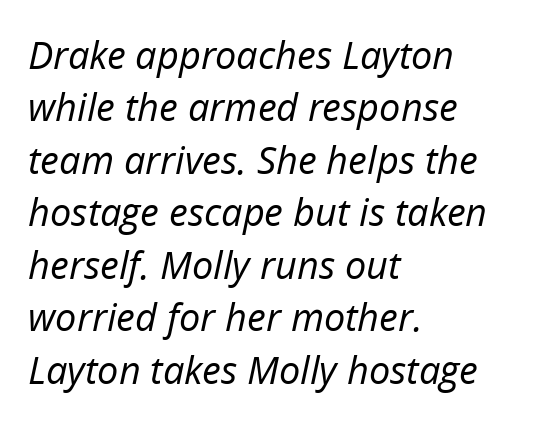
Q: Is the text bold? A: No.
Q: Is the text italic (slanted)? A: Yes, it leans right by about 12 degrees.
Q: Is the text underlined? A: No.
Q: How is the paragraph aligned? A: Left-aligned.
Q: Is the spacing between letters normal or unusually wide? A: Normal.
Q: Is the spacing between lines tight, normal or loose? A: Normal.
Q: Width (condensed, normal, or wide)? A: Normal.
Q: Stroke contrast? A: Low.
Q: x-height? A: Medium.
Q: Monospaced? A: No.
